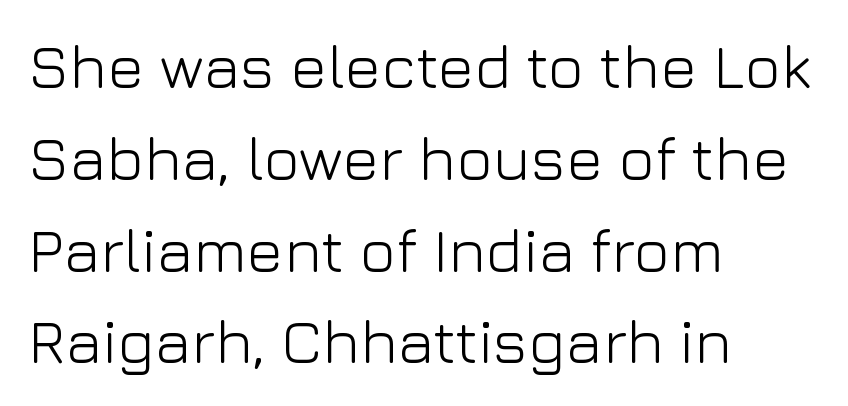
The image shows 62 px light sans-serif type, upright; set left-aligned, normal line spacing (1.48x), normal letter spacing, not underlined; low stroke contrast and a medium x-height.
